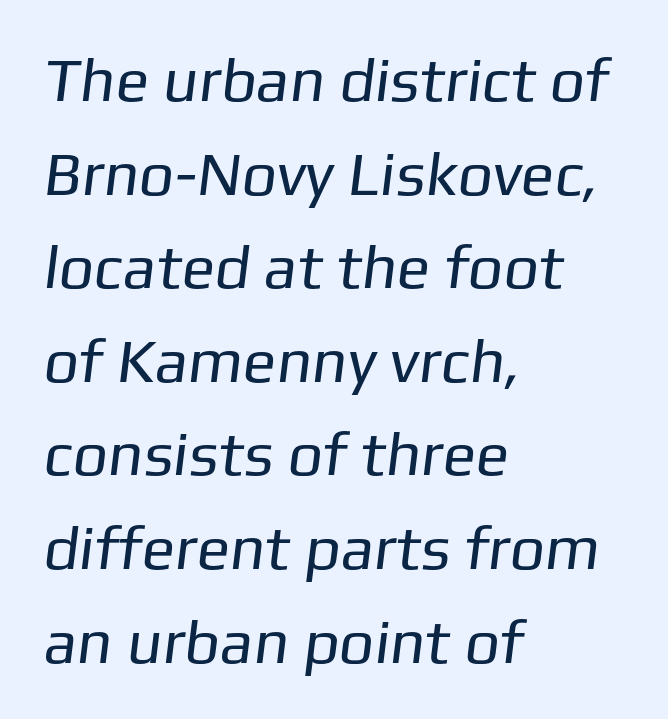
The image shows 62 px regular-weight sans-serif type; set left-aligned, normal line spacing (1.51x), normal letter spacing, not underlined; low stroke contrast and a medium x-height.
